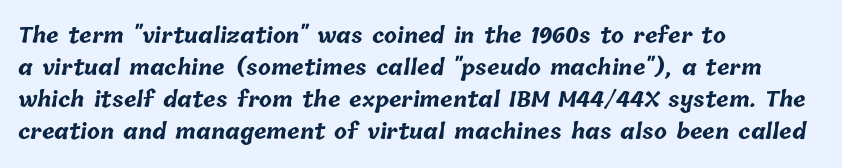
Every row of glyphs begins at an identical x-position on the left. Tracking here is standard; glyphs follow each other at the usual distance. Only glyphs here, with clear space below each row. Summary of vertical rhythm: regular, with standard interline spacing.
